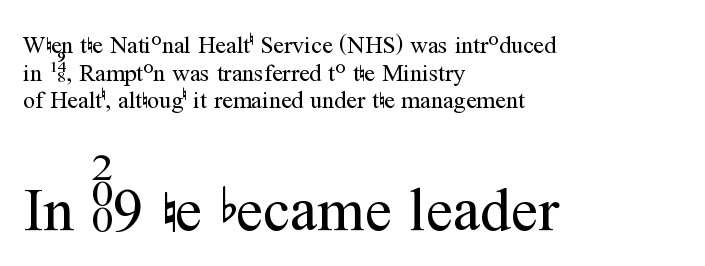
Posture: upright roman. This sample trades vertical openness for compactness between lines. Beneath every word, the page is bare. Old-style or modern, the face here clearly has serifs. The rendering keeps characters at their native spacing.
